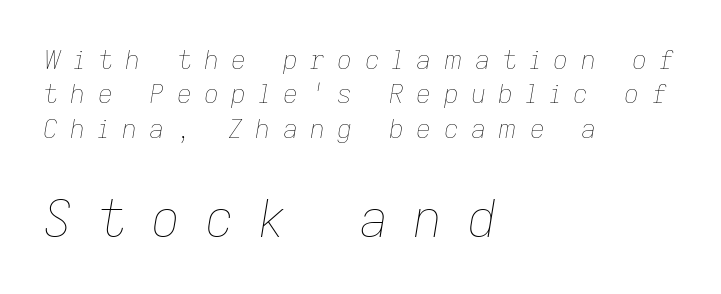
Casual observation: everything's shoved over to the left. Leading matches the norm, producing a regular column. The rendering uses natural spacing where letterforms have individual widths. Summary of weight: not heavy and not bold. Posture: slanted. Short note: letters widely spaced.
